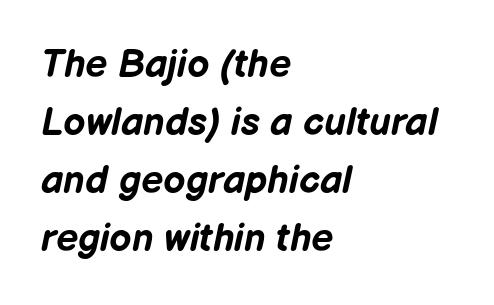
Default kerning and tracking; the words read as compact shapes. Descender tails drop into unmarked territory. Italic? Definitely — the glyphs are oblique. These lines are rendered in a variable-pitch font. The passage shown stacks its lines at a standard gap.
